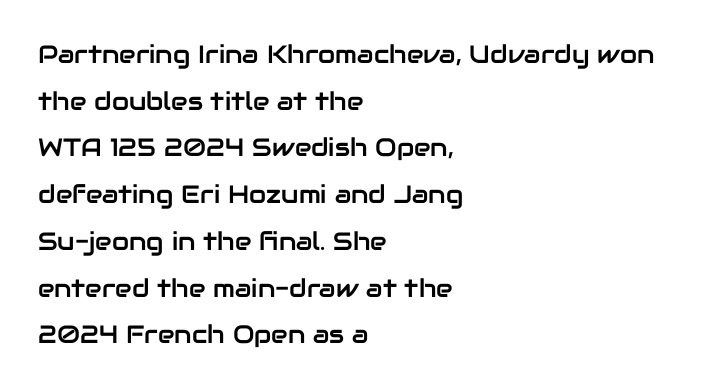
Q: Is the text italic (slanted)? A: No, it is upright.
Q: Is the text underlined? A: No.
Q: How is the paragraph aligned? A: Left-aligned.
Q: Is the spacing between letters normal or unusually wide? A: Normal.
